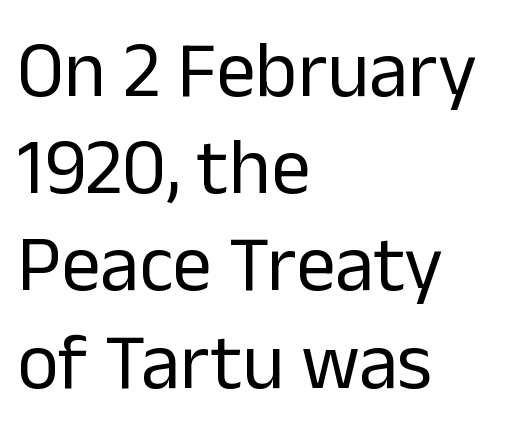
Every stem runs plumb, perpendicular to the baseline. Every row of glyphs begins at an identical x-position on the left. The text was rendered using a sans face with plain stroke endings. Heaviness? Minimal to ordinary, like unemphasized prose. Type without underlining. Between one letter and the next there's only the usual sliver of space.
